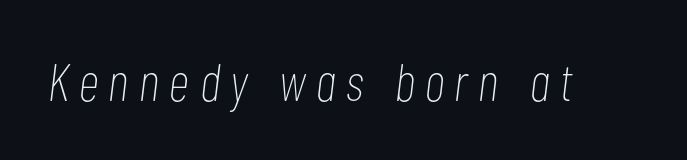
Q: Is the text bold? A: No.
Q: Is the text italic (slanted)? A: Yes, it leans right by about 7 degrees.
Q: Is the text underlined? A: No.
Q: Is the spacing between letters normal or unusually wide? A: Unusually wide.
Q: Width (condensed, normal, or wide)? A: Condensed.
Q: Stroke contrast? A: Low.
Q: x-height? A: Medium.
Q: Monospaced? A: No.
